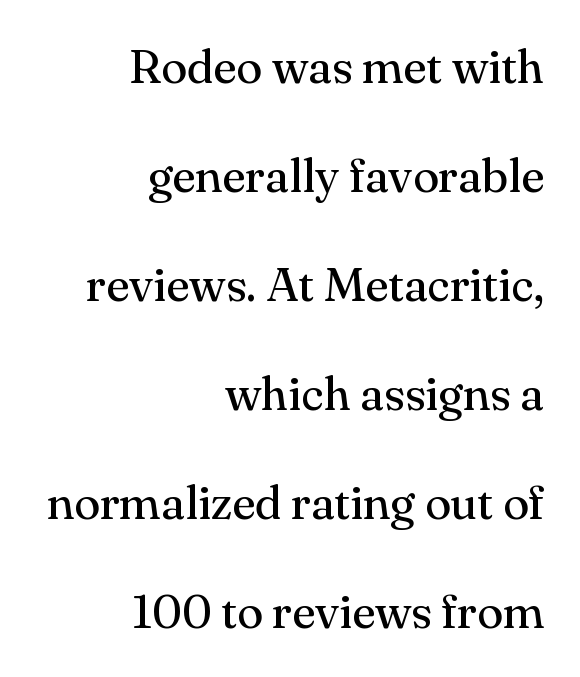
Q: Is the text bold? A: No.
Q: Is the text italic (slanted)? A: No, it is upright.
Q: Is the typeface a serif or a sans-serif typeface? A: Serif.
Q: Is the text underlined? A: No.
Q: How is the paragraph aligned? A: Right-aligned.
Q: Is the spacing between letters normal or unusually wide? A: Normal.
Q: Is the spacing between lines tight, normal or loose? A: Loose.
Q: Width (condensed, normal, or wide)? A: Normal.
Q: Stroke contrast? A: Medium.
Q: x-height? A: Small.
Q: Monospaced? A: No.
